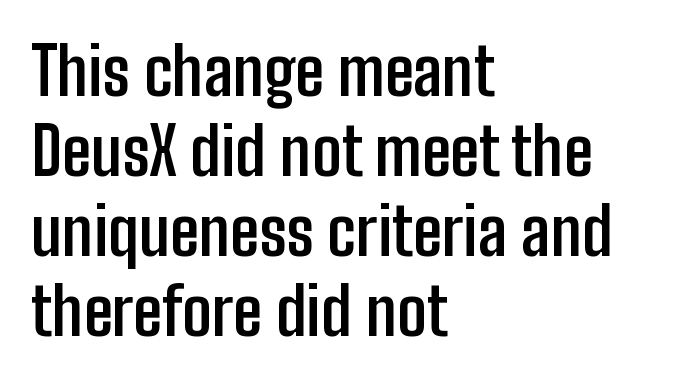
Nope, not italic — everything's standing straight. No feet cap the strokes, marking this as sans-serif type. The horizontal fit of the characters is conventional and even. Is this a fixed-width face? No — the glyphs have proportional, varying widths. In CSS terms this would be text-align: left. Is the type bold? Yes — the strokes are clearly thick and heavy.
